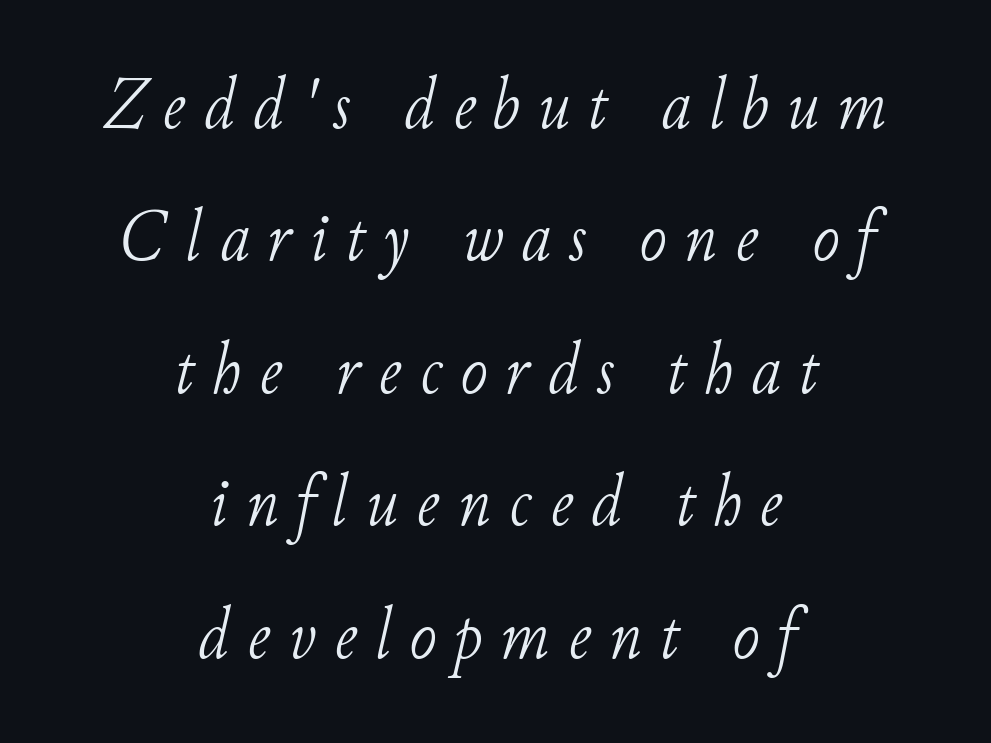
Q: Is the text bold? A: No.
Q: Is the text italic (slanted)? A: Yes, it leans right by about 11 degrees.
Q: Is the typeface a serif or a sans-serif typeface? A: Serif.
Q: Is the text underlined? A: No.
Q: How is the paragraph aligned? A: Centered.
Q: Is the spacing between letters normal or unusually wide? A: Unusually wide.
Q: Width (condensed, normal, or wide)? A: Normal.
Q: Stroke contrast? A: Low.
Q: x-height? A: Small.
Q: Monospaced? A: No.
